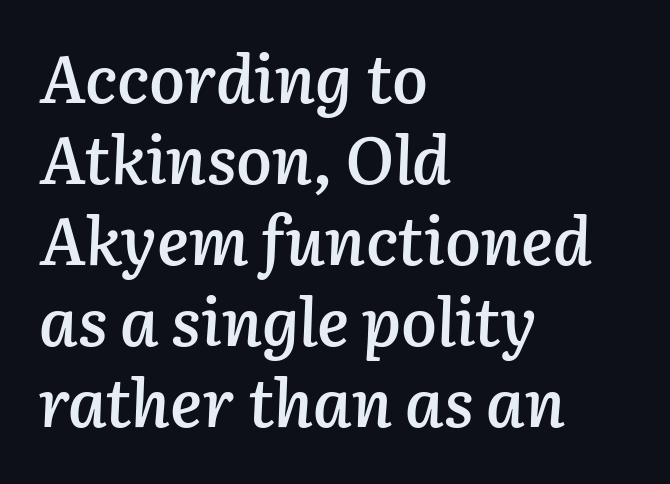
The image shows 67 px semibold type, italic (leaning right); set left-aligned, line spacing 1.21x, normal letter spacing, not underlined; low stroke contrast and a medium x-height.
